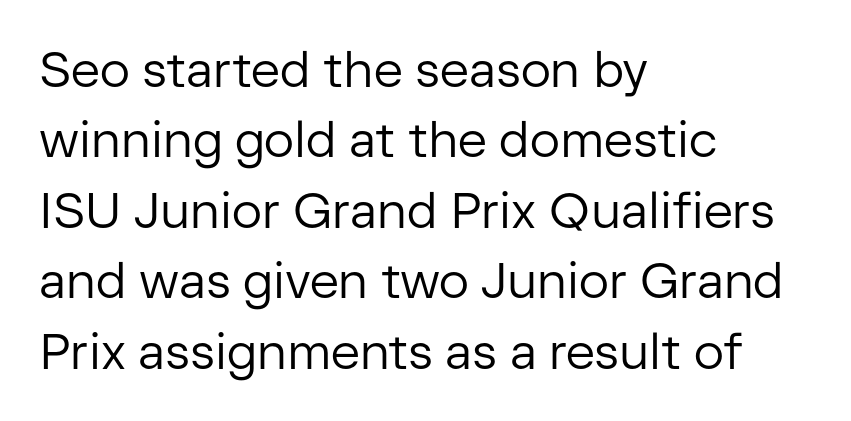
Leftover space on each line is placed entirely after the last word. These glyphs show unthickened strokes, regular width or finer. Nope, not italic — everything's standing straight. The text was rendered using a sans face with plain stroke endings. Between one letter and the next there's only the usual sliver of space. Has an underline been added? It has not.
